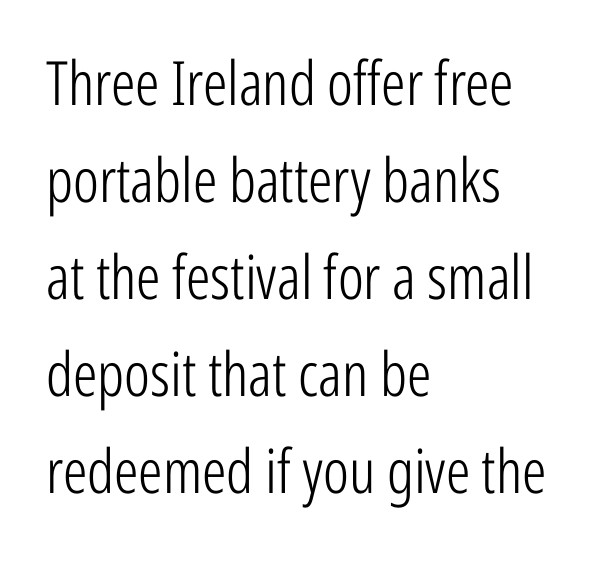
{"serif": "no", "italic": "no", "bold": "no", "weight": "light", "width": "condensed", "stroke_contrast": "low", "x_height": "medium", "monospaced": "no", "underline": "no", "align": "left", "line_spacing": "normal", "line_spacing_ratio": 1.59, "letter_spacing": "normal", "letter_spacing_em": 0.0, "glyph_px": 61}
